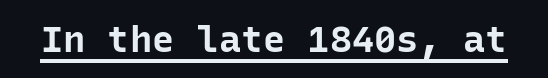
{"serif": "no", "italic": "no", "bold": "yes", "weight": "bold", "width": "normal", "stroke_contrast": "low", "x_height": "medium", "monospaced": "yes", "underline": "yes", "letter_spacing": "normal", "letter_spacing_em": 0.0, "glyph_px": 37}
